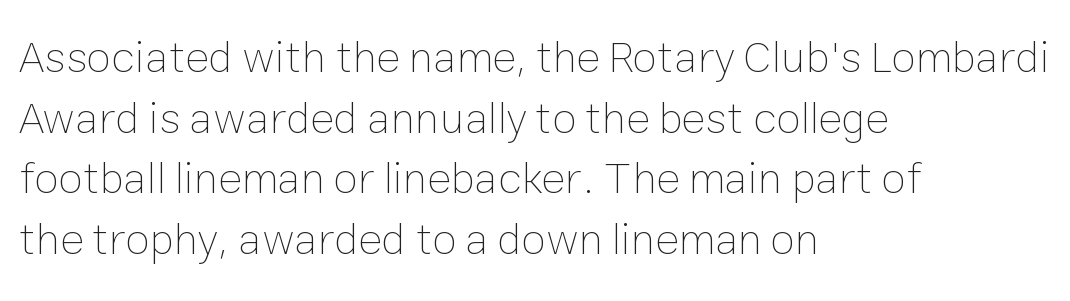
Lines of text with bare space underneath. No letter is thick-stroked: the sample isn't bold. Nobody touched the tracking dial on this one. The leading is moderate, giving the passage an even texture. This is roman type, the default non-slanted kind.
